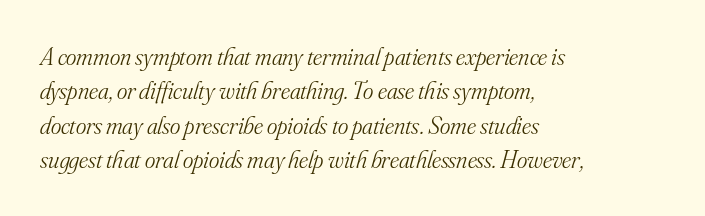
How would I describe the line gaps? Plain and ordinary. The lines in this sample share a left origin and differ only in where they stop. Beneath every word, the page is bare. Honestly, the letter spacing is just normal — you wouldn't notice it. Every character sits at an angle, as italics do.
